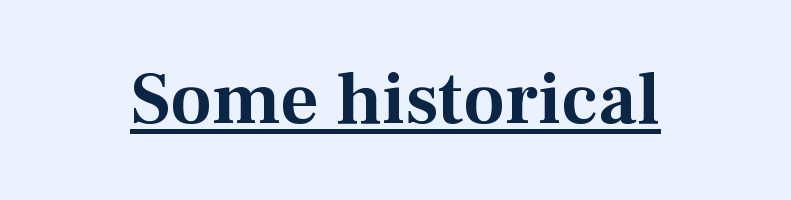
The font family rendered here belongs to the serif group. This sample has the flowing, uneven cadence of proportional lettering. Every word sits above its own underline. Ascenders rise straight up at ninety degrees. Spacing between characters is what you'd get straight out of the box.
